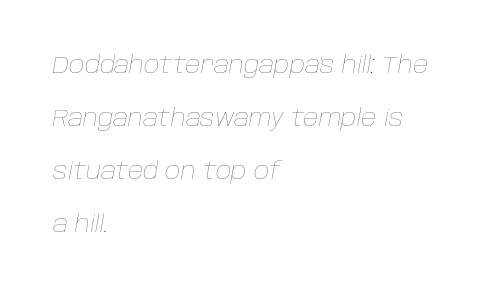
Q: Is the text bold? A: No.
Q: Is the text italic (slanted)? A: Yes, it leans right by about 10 degrees.
Q: Is the text underlined? A: No.
Q: How is the paragraph aligned? A: Left-aligned.
Q: Is the spacing between letters normal or unusually wide? A: Normal.
Q: Is the spacing between lines tight, normal or loose? A: Loose.
